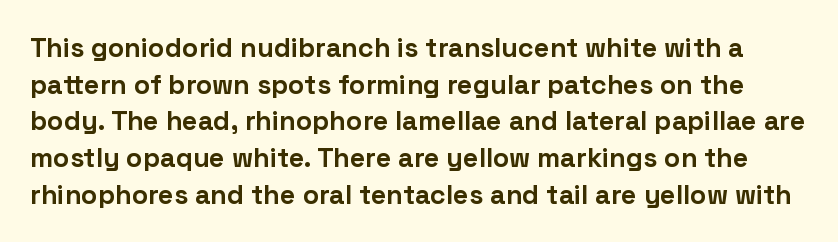
{"italic": "no", "bold": "yes", "underline": "no", "line_spacing": "normal", "line_spacing_ratio": 1.36, "letter_spacing": "normal", "letter_spacing_em": 0.0, "glyph_px": 27}
